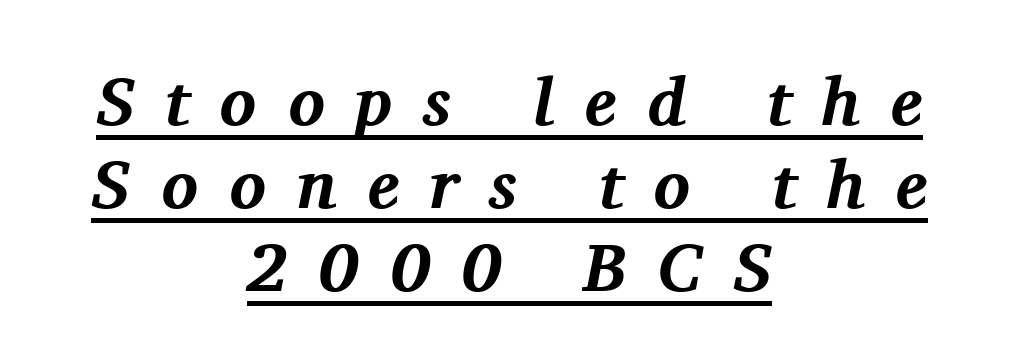
Observe the lean: these are italic letterforms. The specimen includes a rule beneath the text block's lines. Look at the stroke-to-counter ratio: heavy, a bold. Proportional: the letters do not fall into vertical columns. Notice how the passage keeps no hard edge, just a central spine. Spacing between characters has been opened up far beyond the box default.
